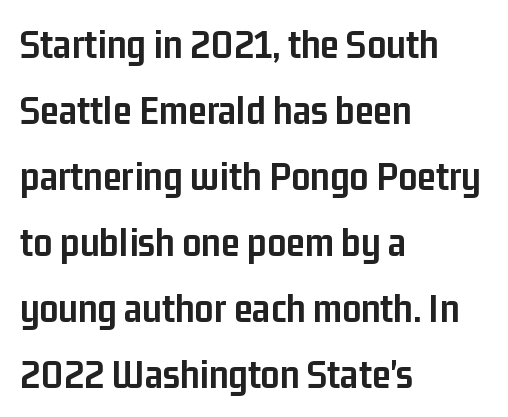
The image shows 42 px semibold, condensed sans-serif type, upright; set left-aligned, normal line spacing (1.57x), normal letter spacing, not underlined; low stroke contrast and a medium x-height.
